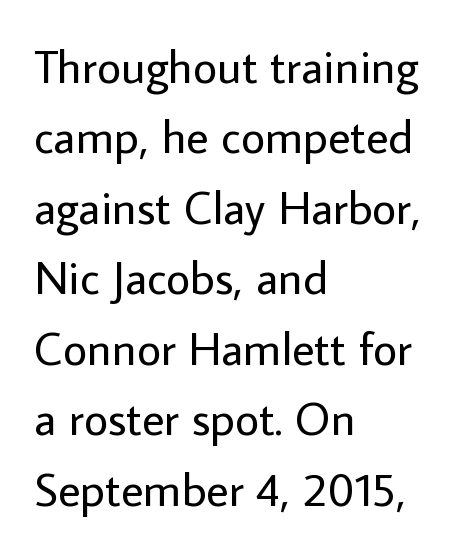
Observe the ordinary spacing: letters are neighbours, not strangers. Each stroke keeps to a modest, everyday thickness or less. The face used here is a sans, in the tradition of grotesques and geometrics. Note the varied advance widths — an 'i' is clearly narrower than an 'm'. This rendering uses left alignment, leaving the right contour irregular.
